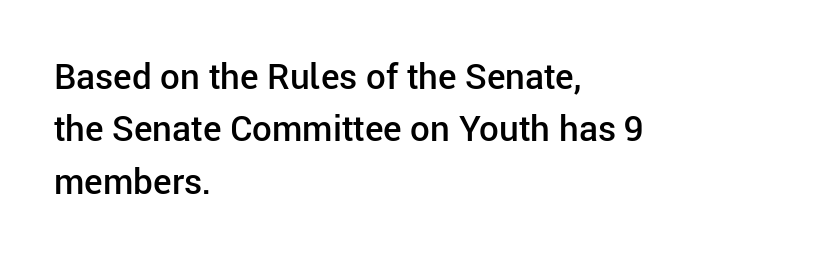
The image shows 35 px semibold sans-serif type, upright; set left-aligned, normal line spacing (1.5x), normal letter spacing, not underlined; low stroke contrast and a medium x-height.
